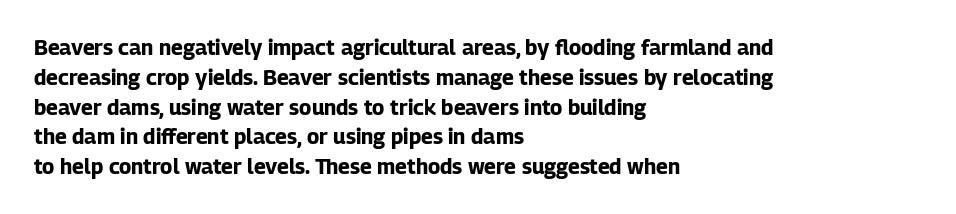
A bare baseline throughout the passage. Heavy-handed strokes throughout: this text is bold. Style check: upright. The setting favours the left margin, as ordinary paragraphs usually do. How are the letters spaced? Ordinarily, with no added tracking.
